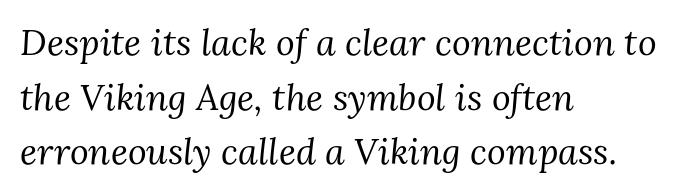
{"serif": "yes", "italic": "yes", "lean": "right", "slant_degrees": 3, "bold": "no", "weight": "regular", "width": "normal", "stroke_contrast": "medium", "x_height": "medium", "monospaced": "no", "underline": "no", "align": "left", "line_spacing": "normal", "line_spacing_ratio": 1.52, "letter_spacing": "normal", "letter_spacing_em": 0.0, "glyph_px": 36}
